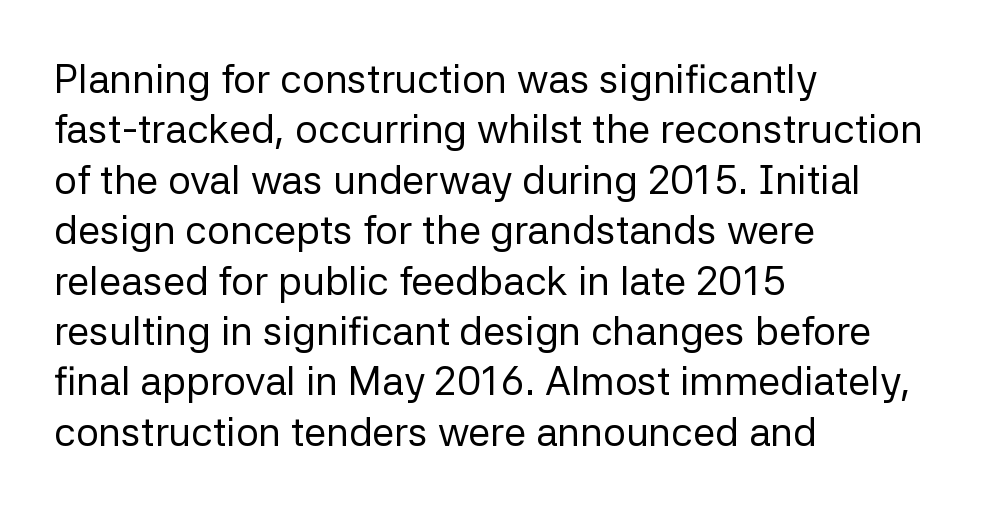
Q: Is the text bold? A: No.
Q: Is the text italic (slanted)? A: No, it is upright.
Q: Is the typeface a serif or a sans-serif typeface? A: Sans-serif.
Q: Is the text underlined? A: No.
Q: How is the paragraph aligned? A: Left-aligned.
Q: Is the spacing between letters normal or unusually wide? A: Normal.
Q: Is the spacing between lines tight, normal or loose? A: Normal.
Q: Width (condensed, normal, or wide)? A: Normal.
Q: Stroke contrast? A: Low.
Q: x-height? A: Medium.
Q: Monospaced? A: No.
